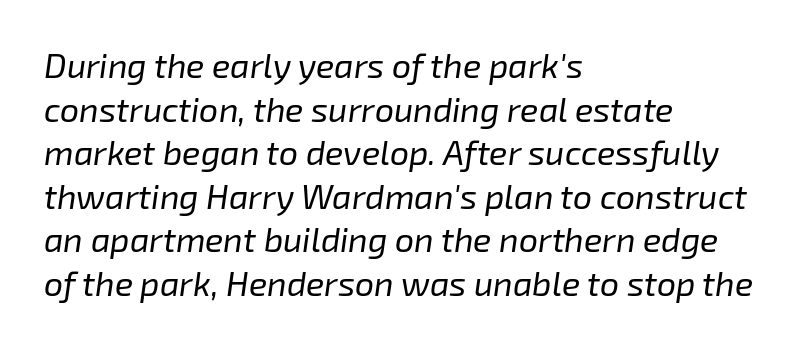
{"italic": "yes", "lean": "right", "slant_degrees": 8, "bold": "no", "weight": "regular", "width": "normal", "stroke_contrast": "low", "x_height": "medium", "monospaced": "no", "underline": "no", "align": "left", "line_spacing": "normal", "line_spacing_ratio": 1.28, "letter_spacing": "normal", "letter_spacing_em": 0.0, "glyph_px": 34}
